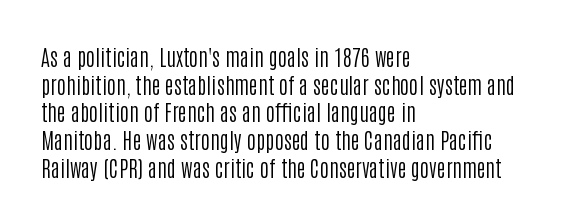
The typeface has the unassuming heft of standard copy or less. Vertical strokes here are truly vertical. A clean baseline with only descenders dipping below it. Default kerning and tracking; the words read as compact shapes.
